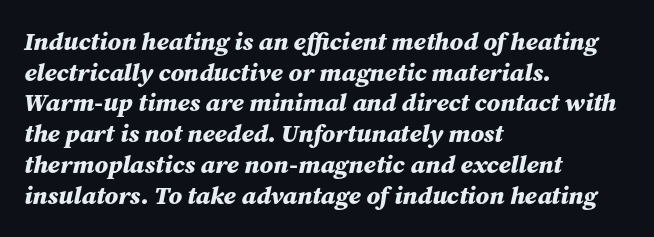
The image shows 25 px bold type, italic (leaning right); set left-aligned, line spacing 1.23x, normal letter spacing, not underlined.
